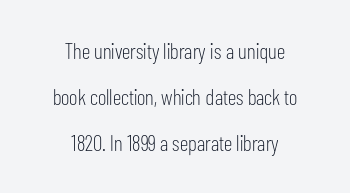
Q: Is the text bold? A: No.
Q: Is the text italic (slanted)? A: No, it is upright.
Q: Is the text underlined? A: No.
Q: How is the paragraph aligned? A: Centered.
Q: Is the spacing between letters normal or unusually wide? A: Normal.
Q: Is the spacing between lines tight, normal or loose? A: Loose.
